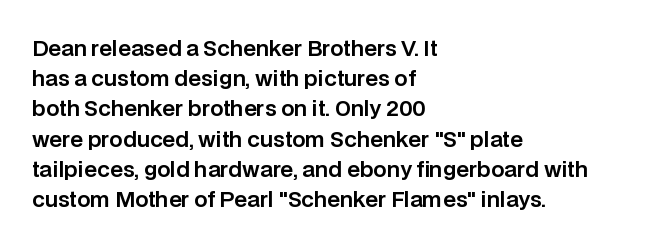
The lines sit at an ordinary, default distance from one another. In terms of posture, this sample is upright. What stands out about the letter spacing? Nothing — it is the standard amount. Leftover space on each line is placed entirely after the last word. Check the space under the baseline: it is left empty.
